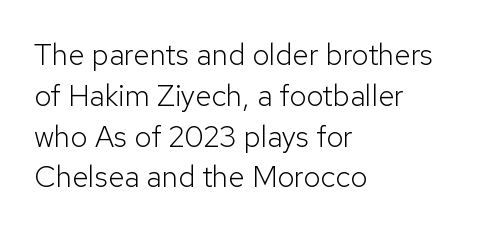
The baseline area is clear. Quick note: interline space is typical. This is roman type, the default non-slanted kind. The lines in this sample share a left origin and differ only in where they stop. Each letter keeps its own natural width here, so spacing adapts to shape.
